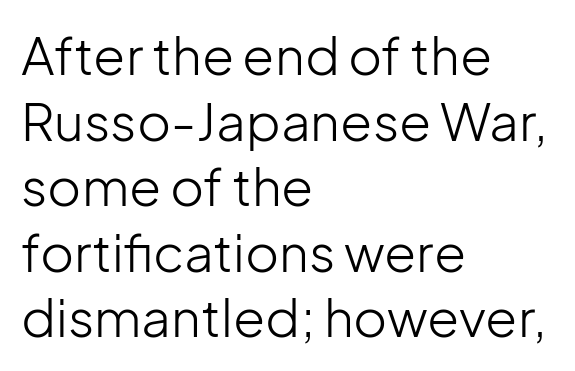
The image shows 52 px light sans-serif type, upright; set left-aligned, normal line spacing (1.26x), normal letter spacing, not underlined; low stroke contrast and a medium x-height.
